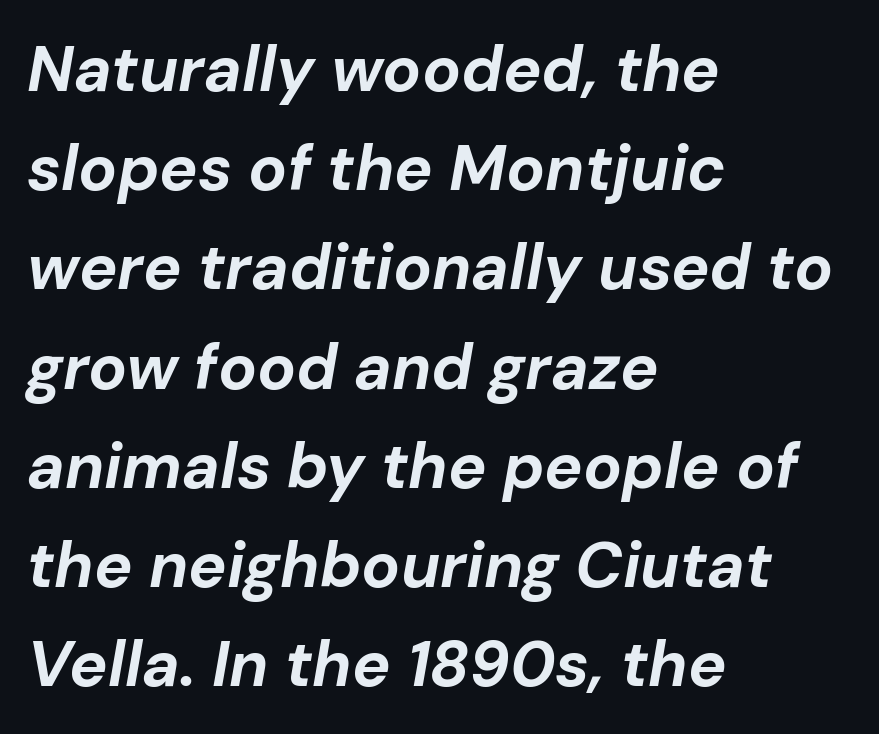
{"italic": "yes", "lean": "right", "slant_degrees": 10, "bold": "yes", "weight": "bold", "width": "normal", "stroke_contrast": "low", "x_height": "medium", "monospaced": "no", "underline": "no", "align": "left", "line_spacing": "normal", "line_spacing_ratio": 1.55, "letter_spacing": "normal", "letter_spacing_em": 0.0, "glyph_px": 64}
